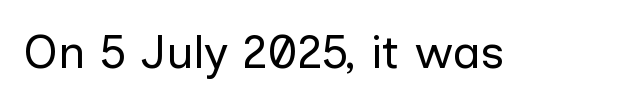
Q: Is the text bold? A: No.
Q: Is the text italic (slanted)? A: No, it is upright.
Q: Is the typeface a serif or a sans-serif typeface? A: Sans-serif.
Q: Is the text underlined? A: No.
Q: Is the spacing between letters normal or unusually wide? A: Normal.
Q: Width (condensed, normal, or wide)? A: Normal.
Q: Stroke contrast? A: Low.
Q: x-height? A: Medium.
Q: Monospaced? A: No.
